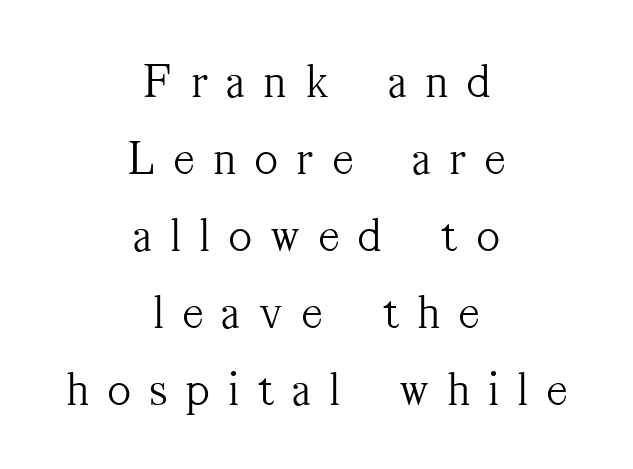
{"serif": "yes", "italic": "no", "bold": "no", "weight": "light", "width": "condensed", "stroke_contrast": "medium", "x_height": "medium", "monospaced": "no", "underline": "no", "align": "center", "line_spacing": "normal", "line_spacing_ratio": 1.57, "letter_spacing": "wide", "letter_spacing_em": 0.4, "glyph_px": 49}
